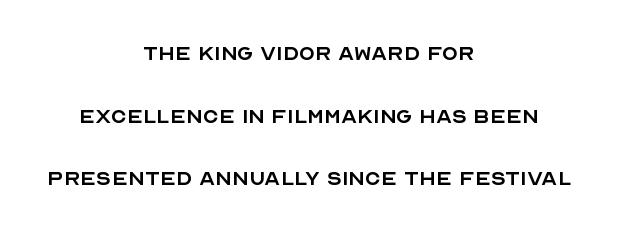
Posture: vertical. Weight: in the light-to-regular range. This rendering leaves character spacing at its baseline value. This block would shrink considerably if given ordinary leading; it's expanded now. The whitespace from short lines is split evenly between both sides. Rule under the text: the space is simply empty.
